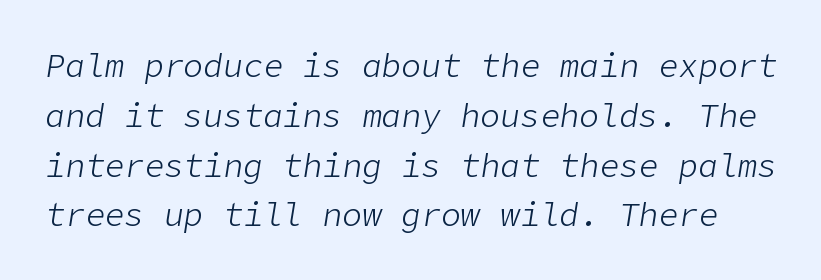
The image shows 33 px light type, italic (leaning right); set normal line spacing (1.51x), normal letter spacing, not underlined; low stroke contrast and a medium x-height.
